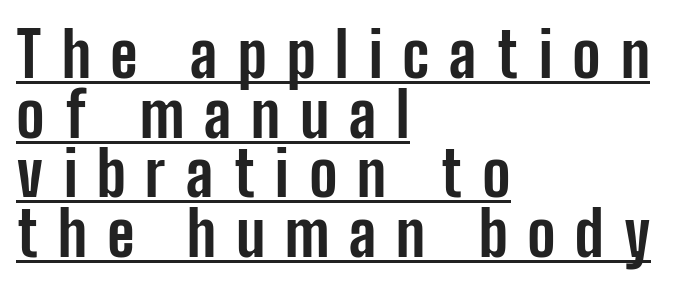
Short and long lines alike share a common starting point at left. Think of a printed novel: that variable character pitch is what you see here. There is plenty of visible air inserted between adjacent glyphs. What weight is shown? A full bold with thick strokes.
